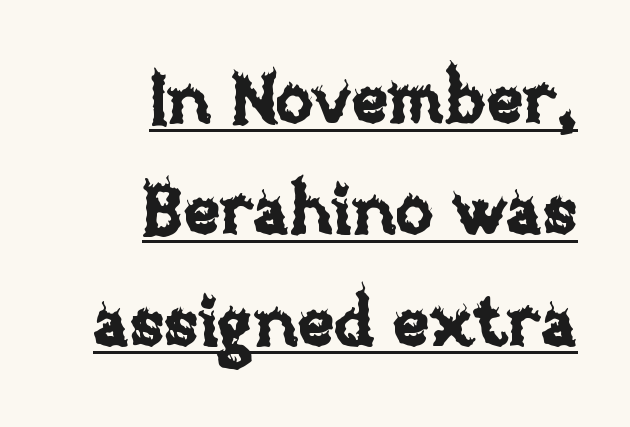
The image shows 70 px text type, upright; set right-aligned, normal line spacing (1.59x), normal letter spacing, underlined; low stroke contrast and a large x-height.
